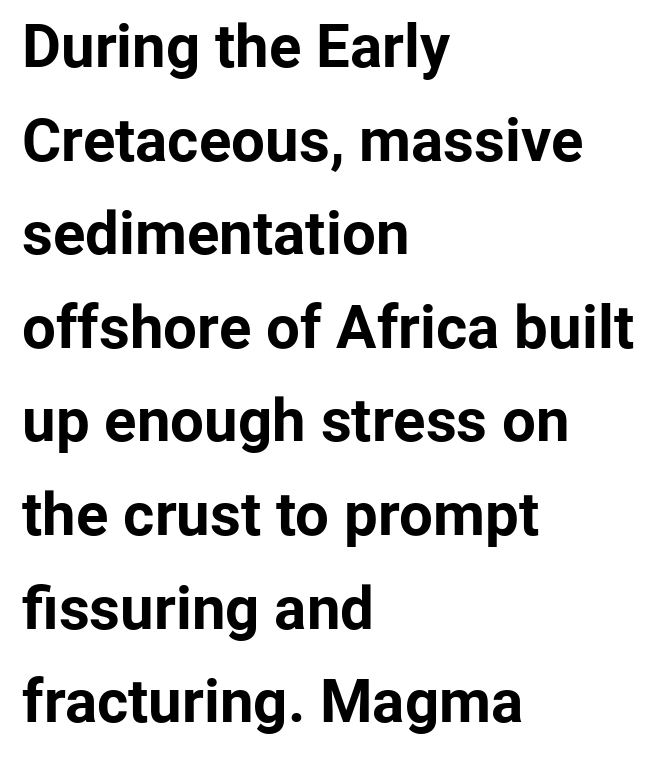
Letter spacing: default. Nothing sits at the stroke ends, so this counts as sans-serif. In terms of posture, this sample is upright. These lines are rendered in a variable-pitch font. The rows are spaced the way most documents space them.
